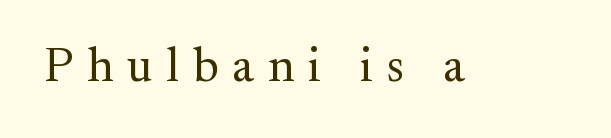
Classification — serif. The letterforms sit at book weight or below. The gap between lines stays unmarked. Tracking here is generous; glyphs stand well apart from one another. The letters stand straight up with perfectly vertical stems. You could not count columns in this text — the font is proportionally spaced.
